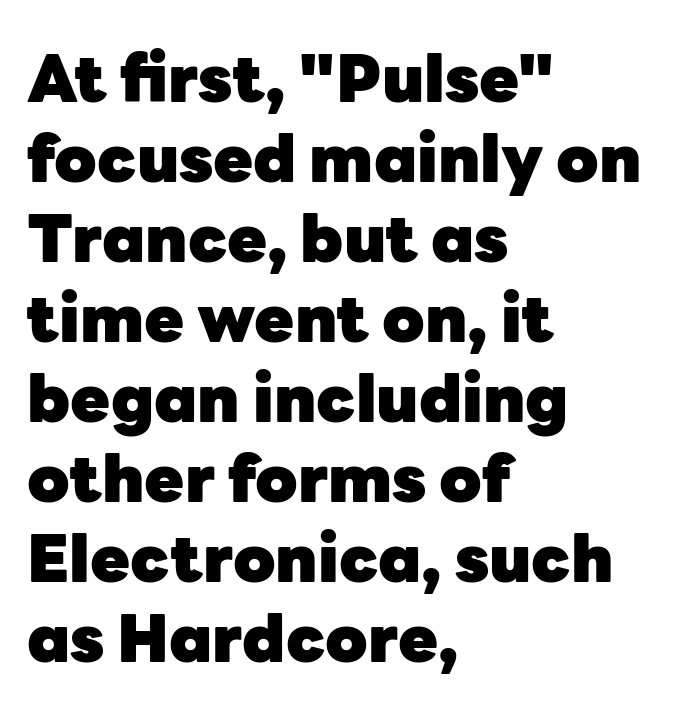
The rendering anchors every line to the left-hand side. Plain, unruled lines of type. Do the letters lean? They stand straight. Is this a fixed-width face? No — the glyphs have proportional, varying widths.
